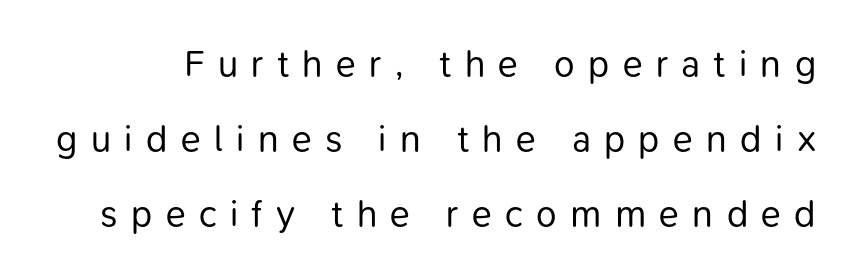
{"serif": "no", "italic": "no", "bold": "no", "weight": "regular", "width": "normal", "stroke_contrast": "low", "x_height": "medium", "monospaced": "no", "underline": "no", "line_spacing": "loose", "line_spacing_ratio": 2.03, "letter_spacing": "wide", "letter_spacing_em": 0.36, "glyph_px": 37}
